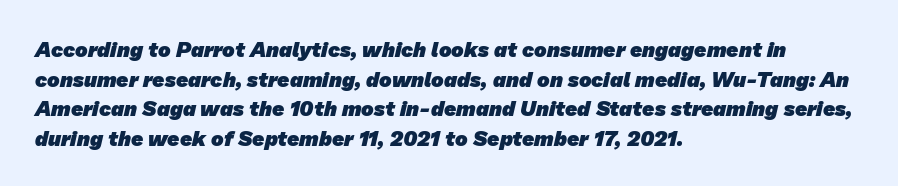
The image shows 21 px bold type; set left-aligned, normal line spacing (1.41x), normal letter spacing, not underlined.
